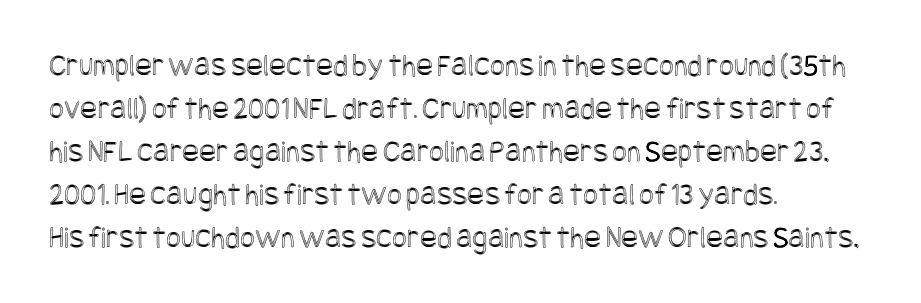
Descenders hang freely into open space. The vertical gap from one line to the next is medium. Style check: upright. Every row of glyphs begins at an identical x-position on the left. Does extra space separate the letters? No, they use regular spacing.
